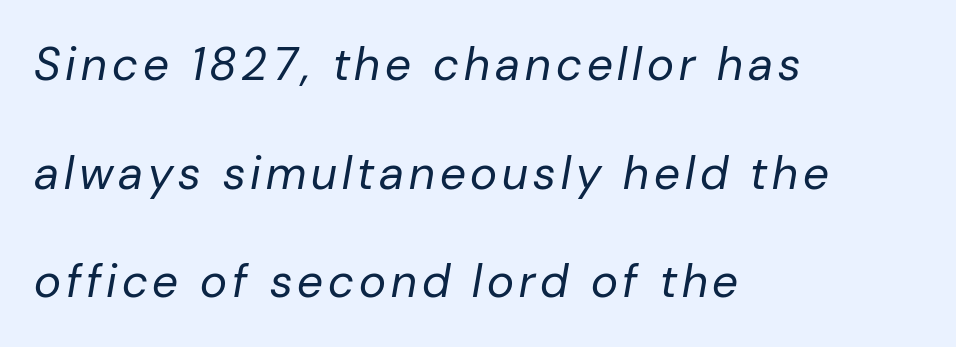
The image shows 46 px regular-weight type, italic (leaning right); set left-aligned, loose line spacing (2.36x), not underlined; low stroke contrast and a medium x-height.
